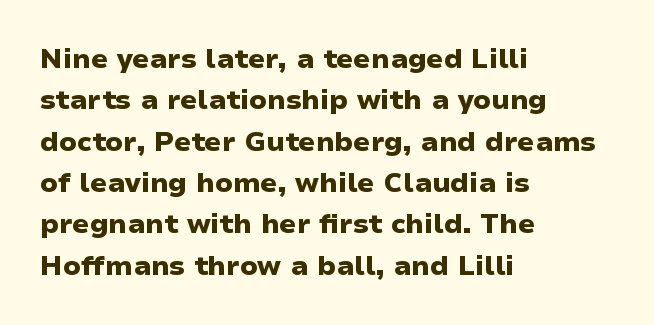
The image shows 27 px bold type, upright; set left-aligned, normal line spacing (1.53x), normal letter spacing, not underlined.
